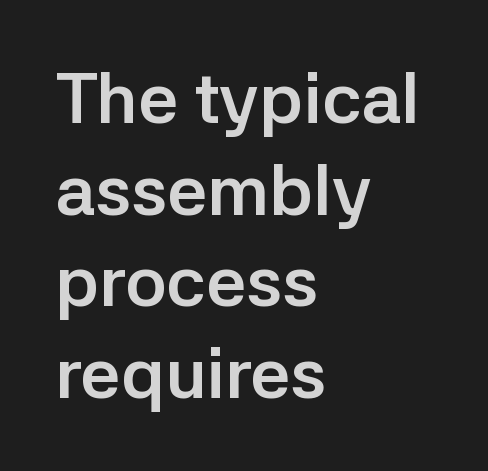
These lines stack with their left ends in a neat column. The line-height multiplier appears to be the usual default. Lines of text with bare space underneath. Tracking value appears to be zero — textbook default spacing. Note: no serifs on the glyphs. Look at the stroke-to-counter ratio: heavy, a bold.
